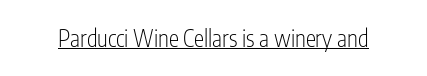
Students, observe the line beneath the letters — that is underlining. You can tell it's not italic because the verticals are truly vertical. Stems here are at most as thick as an everyday book face. Between one letter and the next there's only the usual sliver of space.
